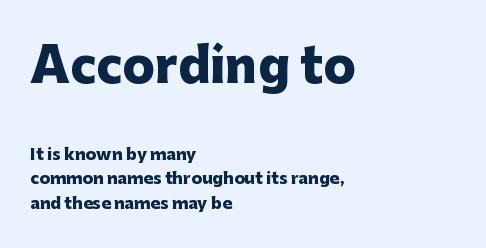
Line starts are locked; line ends wander. Observe the absence of serifs on each vertical stroke in this sample. How would I describe the line gaps? Plain and ordinary. A clean baseline with only descenders dipping below it. Is the letter spacing exaggerated? No — it looks like the ordinary default.
